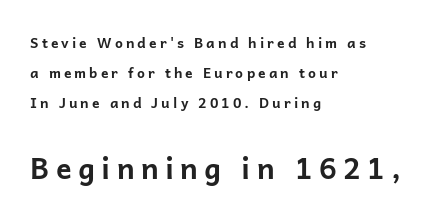
Q: Is the text bold? A: Yes.
Q: Is the text italic (slanted)? A: No, it is upright.
Q: Is the typeface a serif or a sans-serif typeface? A: Sans-serif.
Q: Is the text underlined? A: No.
Q: How is the paragraph aligned? A: Left-aligned.
Q: Is the spacing between letters normal or unusually wide? A: Unusually wide.
Q: Is the spacing between lines tight, normal or loose? A: Loose.
Q: Which block of text is set in a larger size, the first (top) or the second (bottom)? A: The second (bottom) one.
Q: Width (condensed, normal, or wide)? A: Normal.
Q: Stroke contrast? A: Low.
Q: x-height? A: Medium.
Q: Monospaced? A: No.
